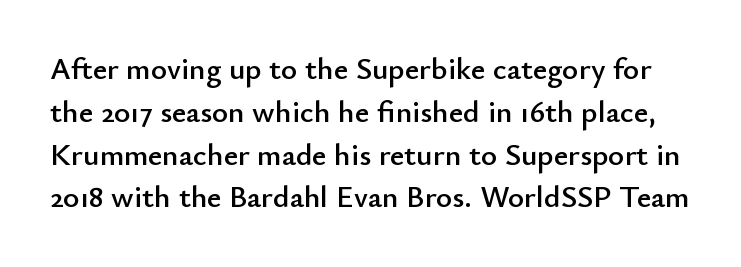
Q: Is the text italic (slanted)? A: No, it is upright.
Q: Is the typeface a serif or a sans-serif typeface? A: Sans-serif.
Q: Is the text underlined? A: No.
Q: Is the spacing between letters normal or unusually wide? A: Normal.
Q: Is the spacing between lines tight, normal or loose? A: Normal.
Q: Width (condensed, normal, or wide)? A: Normal.
Q: Stroke contrast? A: Low.
Q: x-height? A: Small.
Q: Monospaced? A: No.
